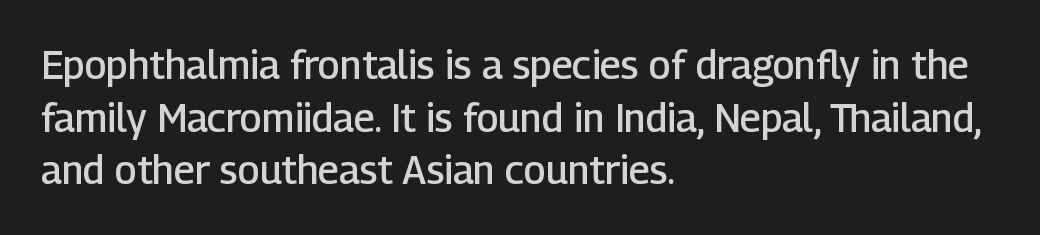
The face used here is a semibold: visibly heavier than regular, lighter than bold. Horizontal alignment here is leftward, the default for most running prose. These lines are composed in type without serifs. A normal amount of white space separates one row of letters from the next. No word sits above an underline.
